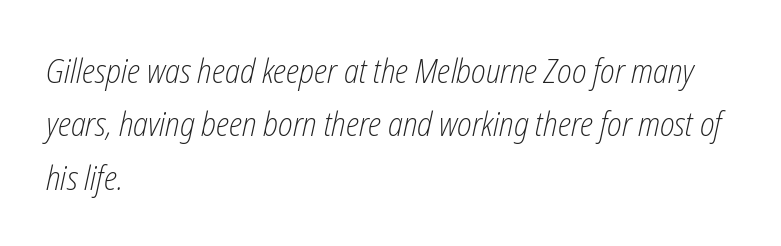
Q: Is the text bold? A: No.
Q: Is the text italic (slanted)? A: Yes, it leans right by about 12 degrees.
Q: Is the text underlined? A: No.
Q: How is the paragraph aligned? A: Left-aligned.
Q: Is the spacing between letters normal or unusually wide? A: Normal.
Q: Is the spacing between lines tight, normal or loose? A: Normal.
Q: Width (condensed, normal, or wide)? A: Condensed.
Q: Stroke contrast? A: Low.
Q: x-height? A: Medium.
Q: Monospaced? A: No.
